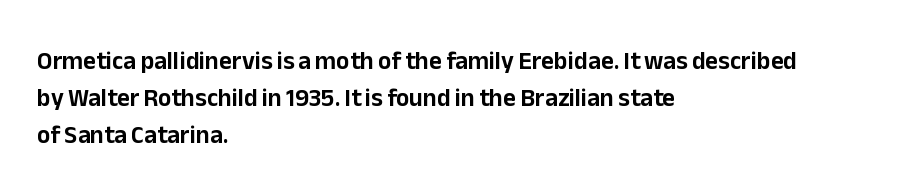
The space beneath each line is pristine and unruled. Compared with typical paragraphs, the rows here are spaced about the same. Notice how the passage keeps a crisp vertical edge on the left only. Short note: letters normally spaced.
